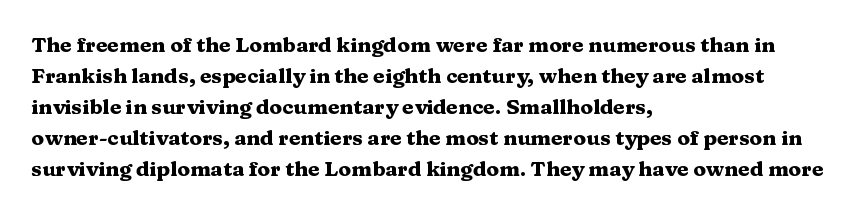
Q: Is the text bold? A: Yes.
Q: Is the text italic (slanted)? A: No, it is upright.
Q: Is the text underlined? A: No.
Q: How is the paragraph aligned? A: Left-aligned.
Q: Is the spacing between letters normal or unusually wide? A: Normal.
Q: Is the spacing between lines tight, normal or loose? A: Normal.
